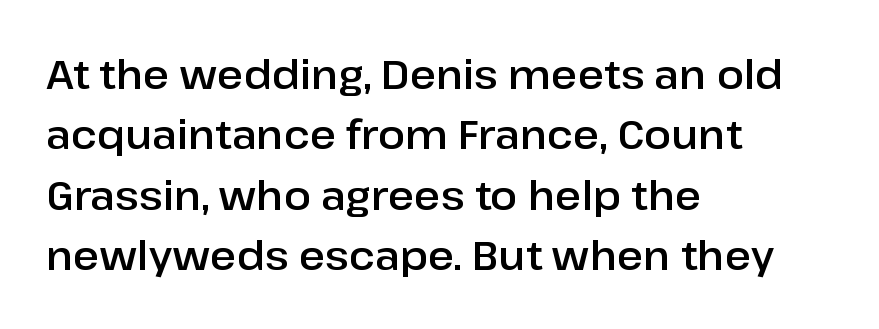
{"serif": "no", "italic": "no", "width": "normal", "stroke_contrast": "low", "x_height": "medium", "monospaced": "no", "underline": "no", "align": "left", "line_spacing": "normal", "line_spacing_ratio": 1.51, "letter_spacing": "normal", "letter_spacing_em": 0.0, "glyph_px": 40}
